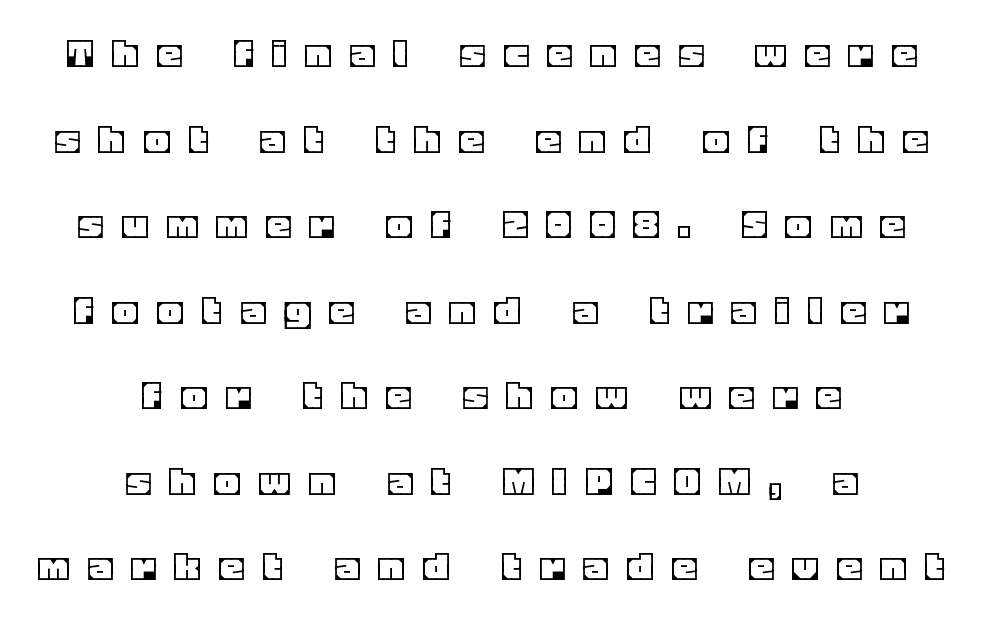
The image shows 46 px text type, upright; set centered, line spacing 1.86x, unusually wide letter spacing (+0.45 em), not underlined; a large x-height.
